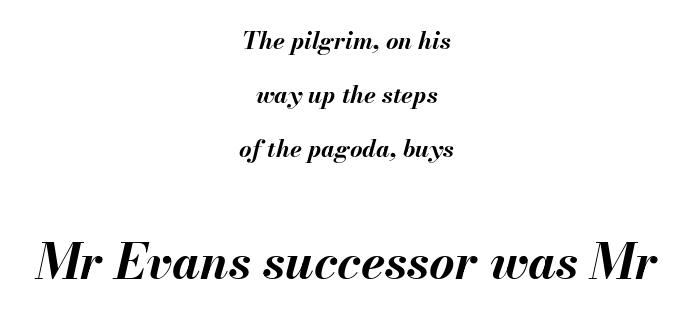
The image shows 49 px bold type, italic (leaning right); set centered, loose line spacing (2.25x), normal letter spacing, not underlined; the second (bottom) block is 2.04x larger; medium stroke contrast and a small x-height.
